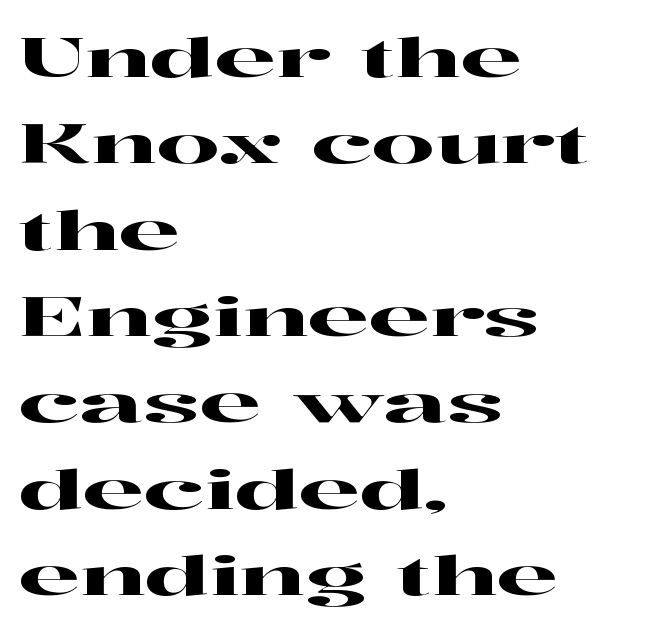
Descenders hang freely into open space. The font's upright variant was chosen for this text. The vertical gap from one line to the next is medium. The glyphs in this specimen are seriffed. In terms of letterspacing, this is plain default setting. Typeset ragged right — the left edge is the straight one.
